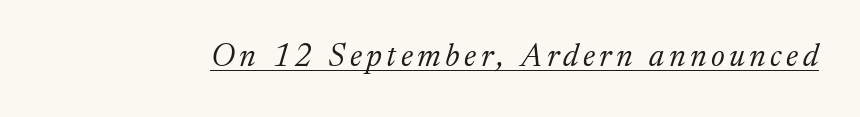
The face used here has a pronounced slope to its letters. What kind of face is this? One with serifs. A typesetter would call this proportional, since set widths differ per character. The weight would be labelled regular, book, light, or lighter still.
